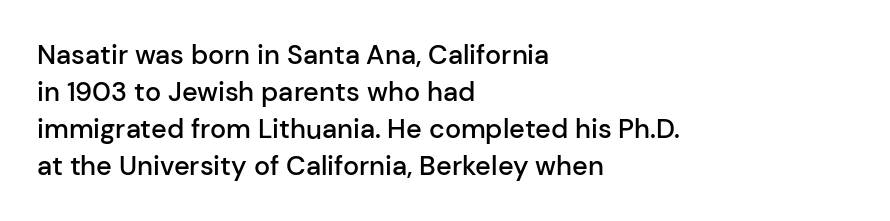
The image shows 27 px text type, upright; set left-aligned, normal line spacing (1.37x), normal letter spacing, not underlined.
